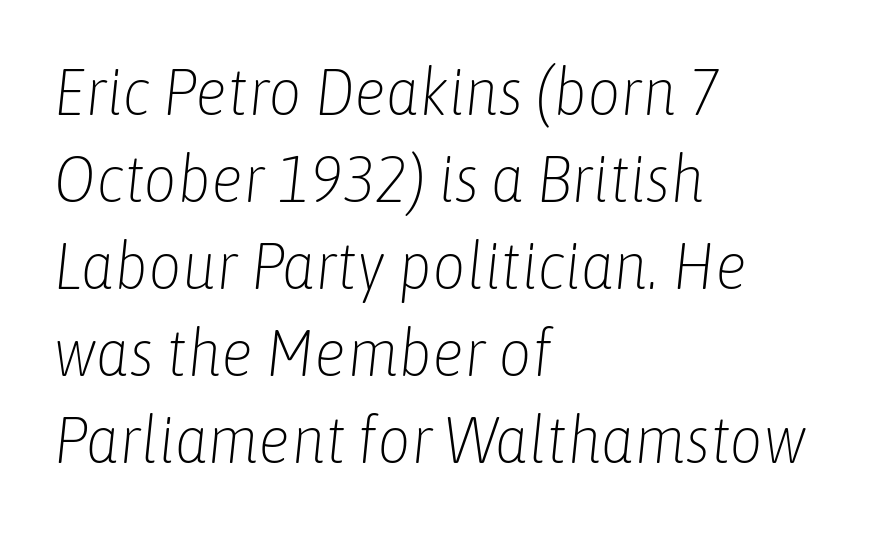
The lines in this sample share a left origin and differ only in where they stop. Students, observe: this is what conventionally led text looks like. Is this a heavy cut? Hardly; it is regular or lighter. The strip under each line holds only bare page. Is this a fixed-width face? No — the glyphs have proportional, varying widths.
